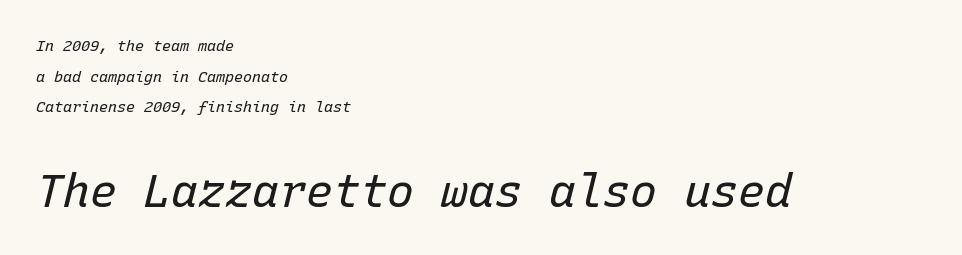
{"italic": "yes", "lean": "right", "slant_degrees": 15, "bold": "no", "weight": "regular", "width": "normal", "stroke_contrast": "low", "x_height": "medium", "monospaced": "yes", "underline": "no", "align": "left", "line_spacing": "loose", "line_spacing_ratio": 2.04, "letter_spacing": "normal", "letter_spacing_em": 0.0, "larger_block": "second", "size_ratio": 3.0, "glyph_px": 45}
